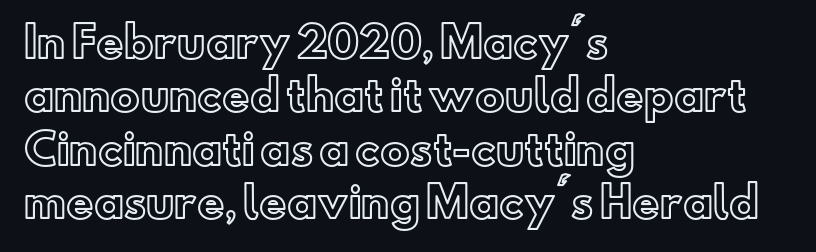
The image shows 42 px text type, upright; set left-aligned, normal line spacing (1.27x), normal letter spacing, not underlined; a small x-height.
